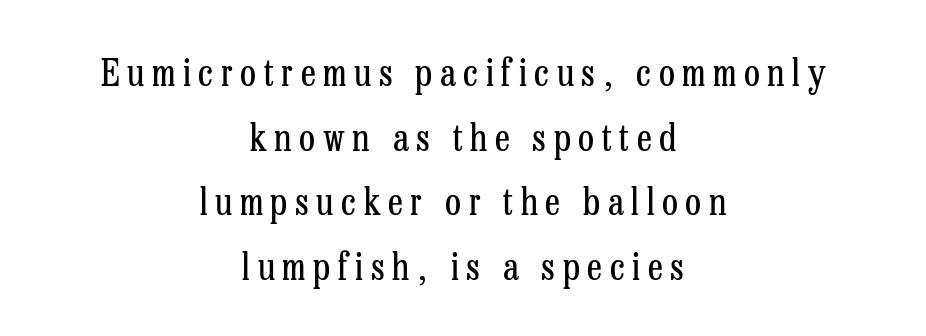
Is the letter spacing exaggerated? Yes — the characters are pushed far apart. Type style note: has serifs. The compositor balanced each line on the midline. This reads as an unemphasized weight, regular at the heaviest.
